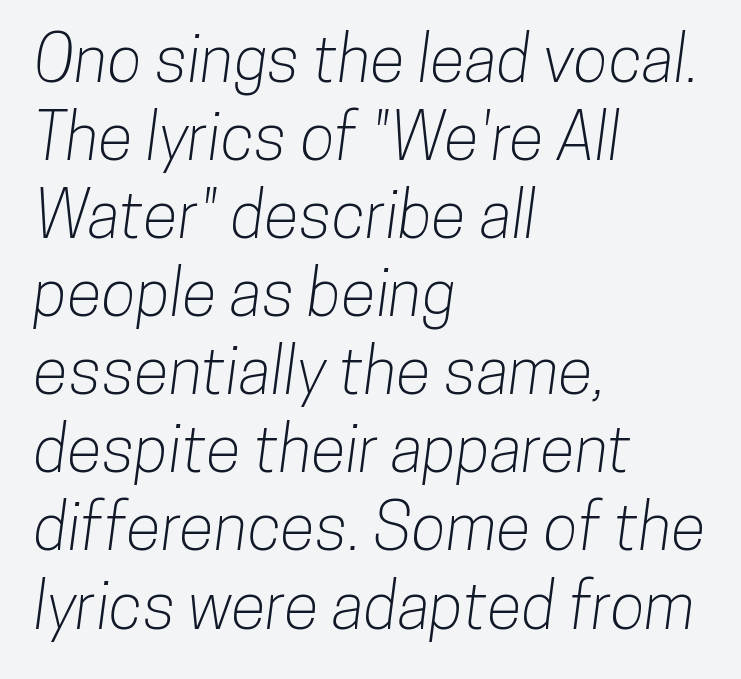
Q: Is the typeface a serif or a sans-serif typeface? A: Sans-serif.
Q: Is the text underlined? A: No.
Q: How is the paragraph aligned? A: Left-aligned.
Q: Is the spacing between letters normal or unusually wide? A: Normal.
Q: Width (condensed, normal, or wide)? A: Condensed.
Q: Stroke contrast? A: Low.
Q: x-height? A: Medium.
Q: Monospaced? A: No.
